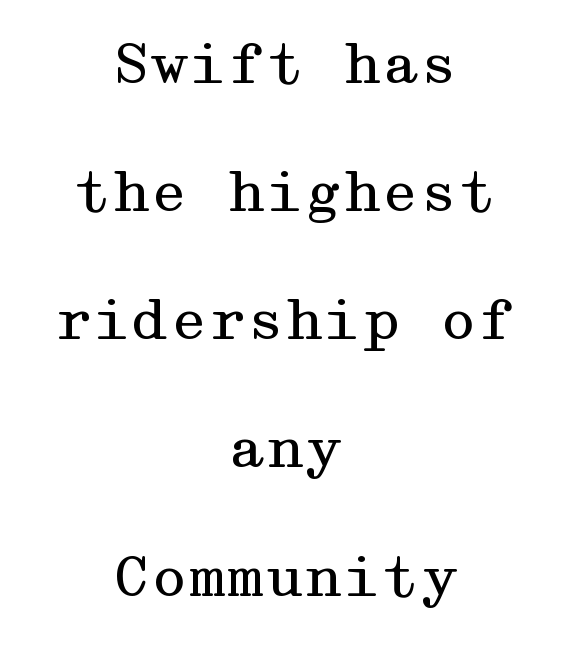
The image shows 55 px regular-weight, wide serif type, upright; set centered, loose line spacing (2.33x), normal letter spacing, not underlined; medium stroke contrast and a medium x-height.
